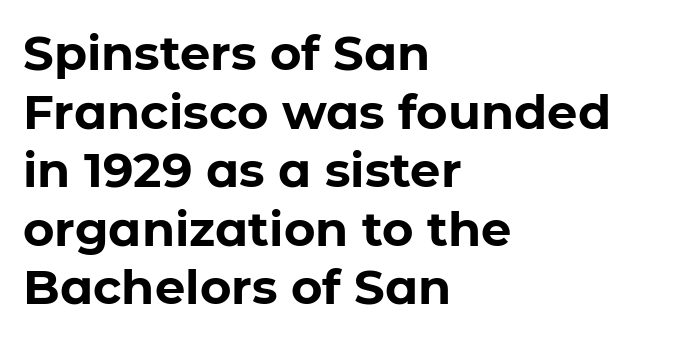
{"serif": "no", "italic": "no", "bold": "yes", "weight": "bold", "width": "normal", "stroke_contrast": "low", "x_height": "medium", "monospaced": "no", "underline": "no", "align": "left", "line_spacing_ratio": 1.22, "letter_spacing": "normal", "letter_spacing_em": 0.0, "glyph_px": 48}
